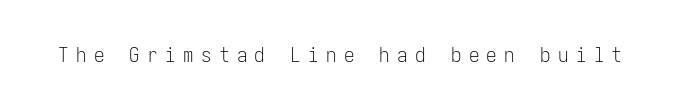
{"italic": "no", "bold": "no", "underline": "no", "letter_spacing": "wide", "letter_spacing_em": 0.35, "glyph_px": 21}
